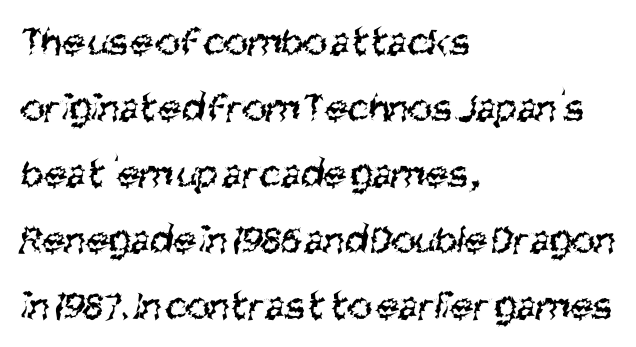
{"serif": "no", "bold": "no", "weight": "regular", "width": "condensed", "stroke_contrast": "medium", "x_height": "large", "monospaced": "no", "underline": "no", "align": "left", "line_spacing": "normal", "line_spacing_ratio": 1.57, "letter_spacing": "normal", "letter_spacing_em": 0.0, "glyph_px": 42}
